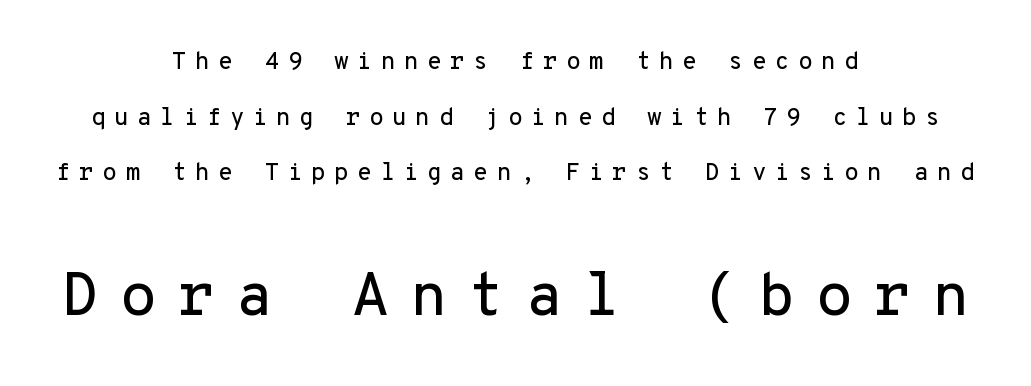
Q: Is the text italic (slanted)? A: No, it is upright.
Q: Is the typeface a serif or a sans-serif typeface? A: Sans-serif.
Q: Is the text underlined? A: No.
Q: How is the paragraph aligned? A: Centered.
Q: Is the spacing between letters normal or unusually wide? A: Unusually wide.
Q: Is the spacing between lines tight, normal or loose? A: Loose.
Q: Which block of text is set in a larger size, the first (top) or the second (bottom)? A: The second (bottom) one.
Q: Width (condensed, normal, or wide)? A: Normal.
Q: Stroke contrast? A: Low.
Q: x-height? A: Medium.
Q: Monospaced? A: Yes.
